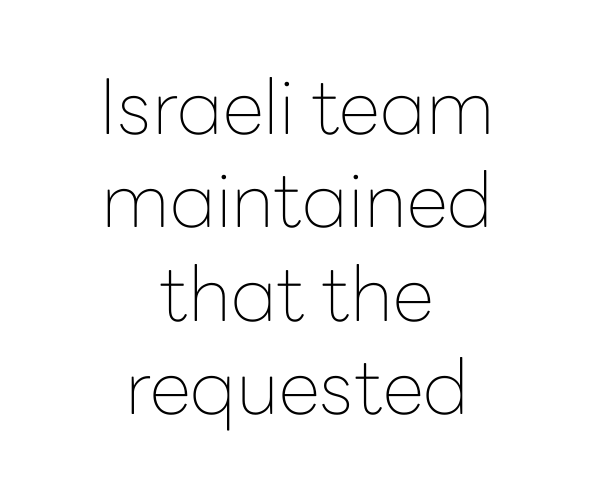
Short and long lines alike share a common midpoint. Counters stay open thanks to moderate or lighter strokes. A typesetter would call this proportional, since set widths differ per character. Words float on clear page, feet unadorned. The typography opts for an upright posture over an oblique one. The typeface chosen for these lines omits serifs.
